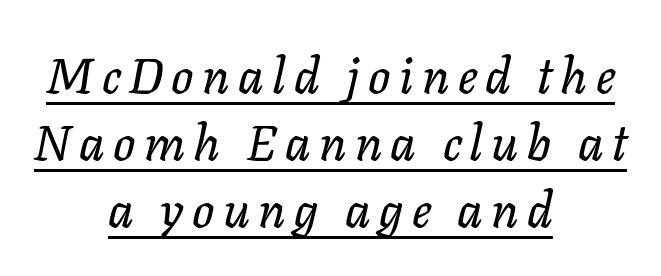
The image shows 49 px text type, italic (leaning right); set centered, normal line spacing (1.37x), underlined; low stroke contrast and a medium x-height.
